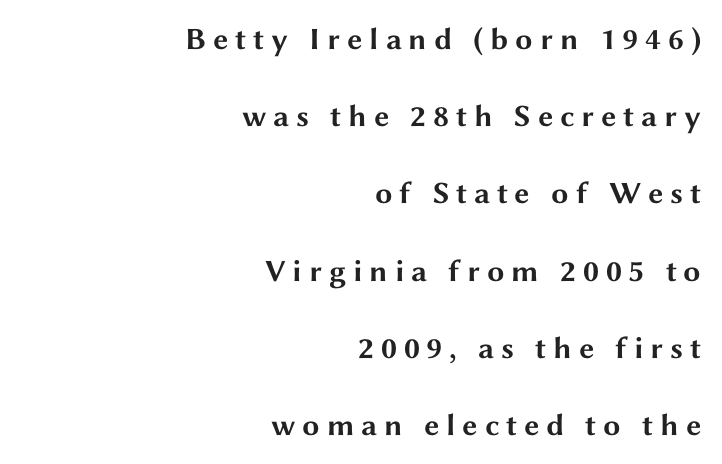
Caption: bold face, heavy strokes. If you measured baseline to baseline, you'd find a long distance. The designer went with a sans here, leaving each stem footless. Lines of text with bare space underneath. Line ends are locked; line starts wander.
